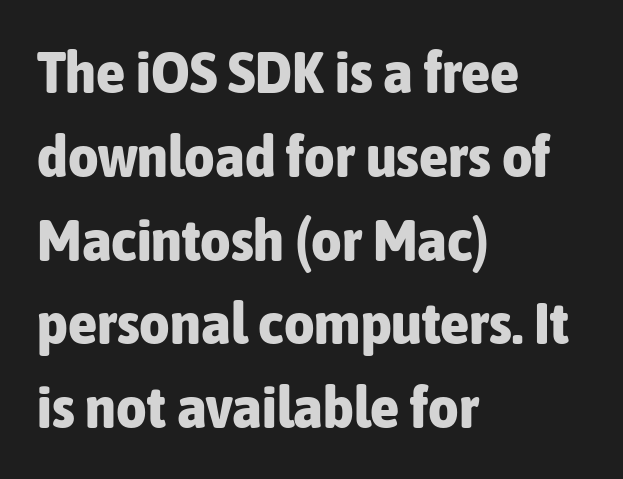
{"serif": "no", "italic": "no", "bold": "yes", "weight": "bold", "width": "condensed", "stroke_contrast": "low", "x_height": "medium", "monospaced": "no", "underline": "no", "align": "left", "line_spacing": "normal", "line_spacing_ratio": 1.42, "letter_spacing": "normal", "letter_spacing_em": 0.0, "glyph_px": 59}
